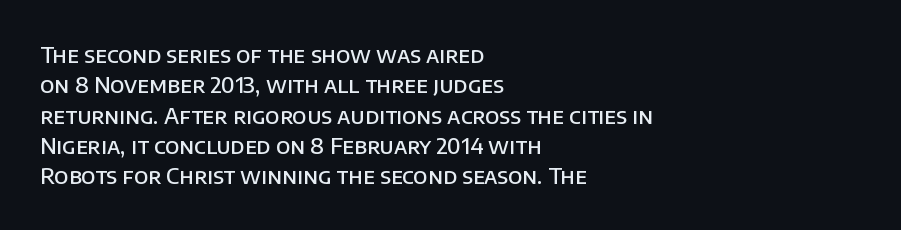
The image shows 22 px text type, upright; set left-aligned, normal line spacing (1.38x), normal letter spacing, not underlined.
